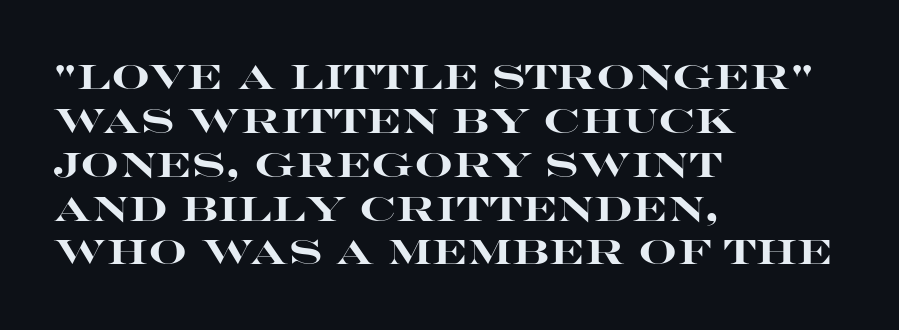
{"italic": "no", "bold": "yes", "weight": "heavy", "width": "wide", "stroke_contrast": "high", "x_height": "large", "monospaced": "no", "underline": "no", "align": "left", "line_spacing": "normal", "line_spacing_ratio": 1.29, "letter_spacing": "normal", "letter_spacing_em": 0.0, "glyph_px": 34}
